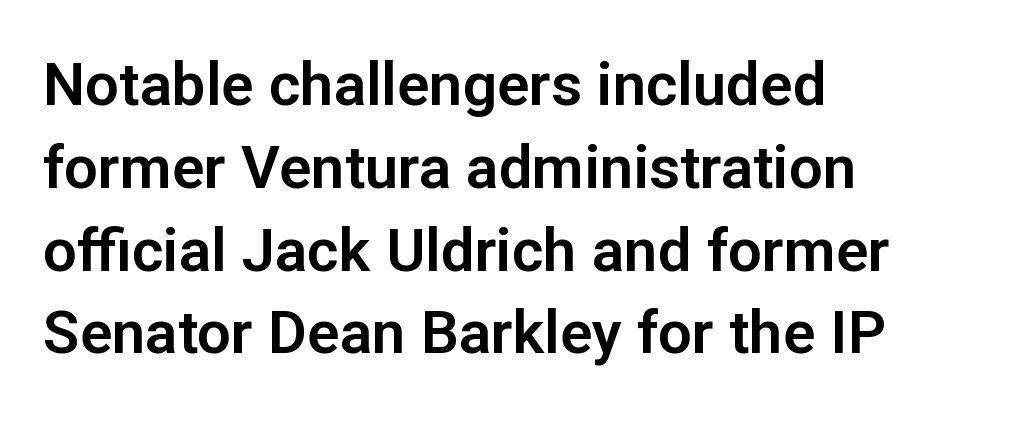
The image shows 60 px sans-serif type, upright; set left-aligned, normal line spacing (1.38x), normal letter spacing, not underlined; low stroke contrast and a medium x-height.
